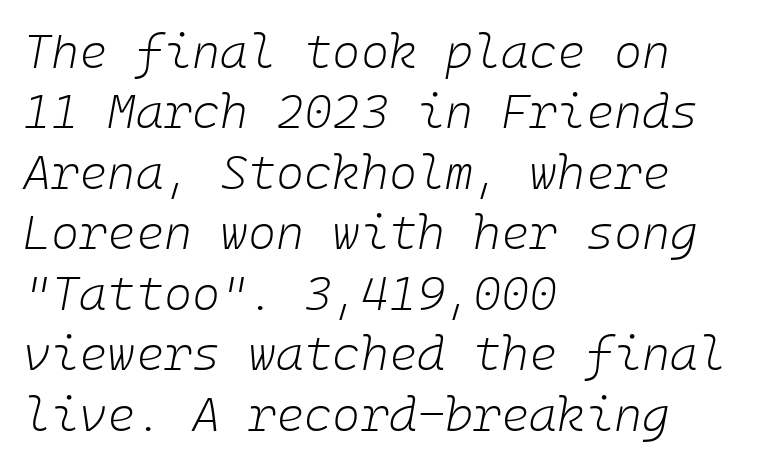
The image shows 48 px light type, italic (leaning right); set left-aligned, normal line spacing (1.26x), normal letter spacing, not underlined; low stroke contrast and a medium x-height.
